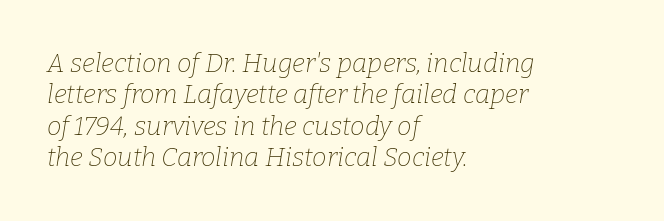
{"italic": "yes", "lean": "right", "slant_degrees": 9, "bold": "no", "underline": "no", "align": "left", "line_spacing_ratio": 1.21, "letter_spacing": "normal", "letter_spacing_em": 0.0, "glyph_px": 26}
